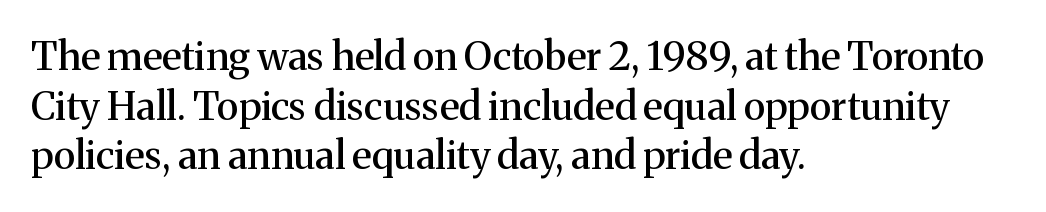
{"serif": "yes", "italic": "no", "width": "normal", "stroke_contrast": "medium", "x_height": "medium", "monospaced": "no", "underline": "no", "align": "left", "line_spacing": "normal", "line_spacing_ratio": 1.27, "letter_spacing": "normal", "letter_spacing_em": 0.0, "glyph_px": 39}
